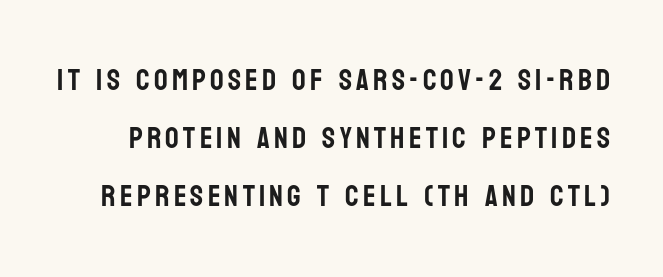
The image shows 30 px condensed sans-serif type, upright; set loose line spacing (1.93x), not underlined; low stroke contrast and a large x-height.
